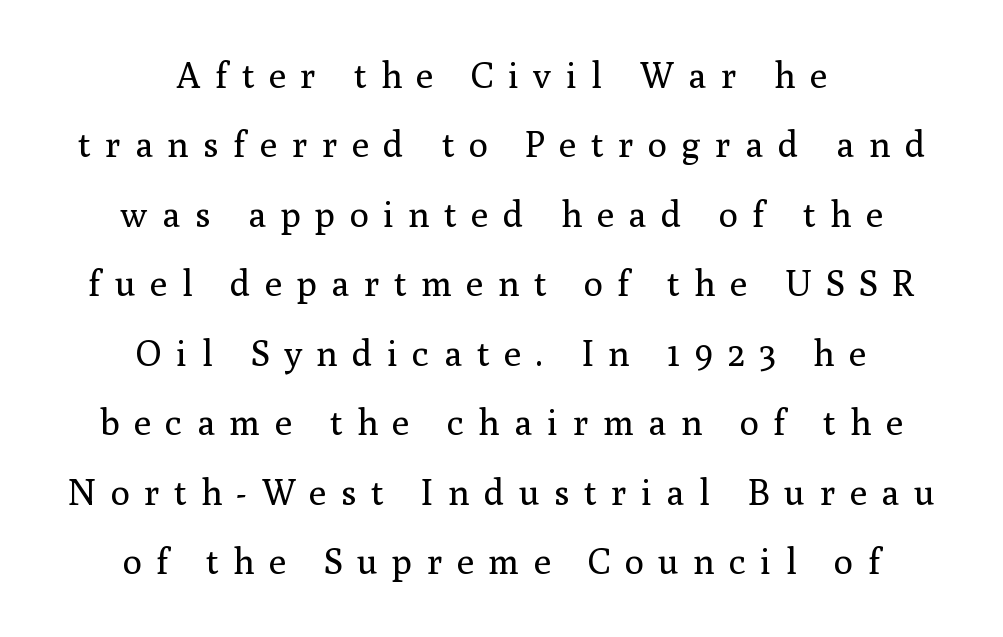
{"serif": "yes", "italic": "no", "bold": "no", "weight": "regular", "width": "normal", "stroke_contrast": "medium", "x_height": "medium", "monospaced": "no", "underline": "no", "align": "center", "line_spacing": "loose", "line_spacing_ratio": 1.93, "letter_spacing": "wide", "letter_spacing_em": 0.4, "glyph_px": 36}
